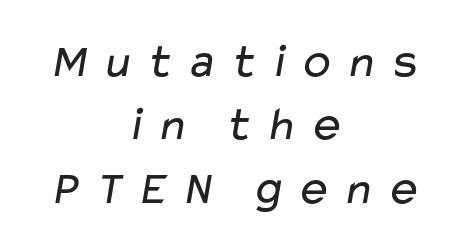
The image shows 48 px regular-weight, wide sans-serif type; set centered, normal line spacing (1.32x), unusually wide letter spacing (+0.22 em), not underlined; low stroke contrast and a medium x-height.
